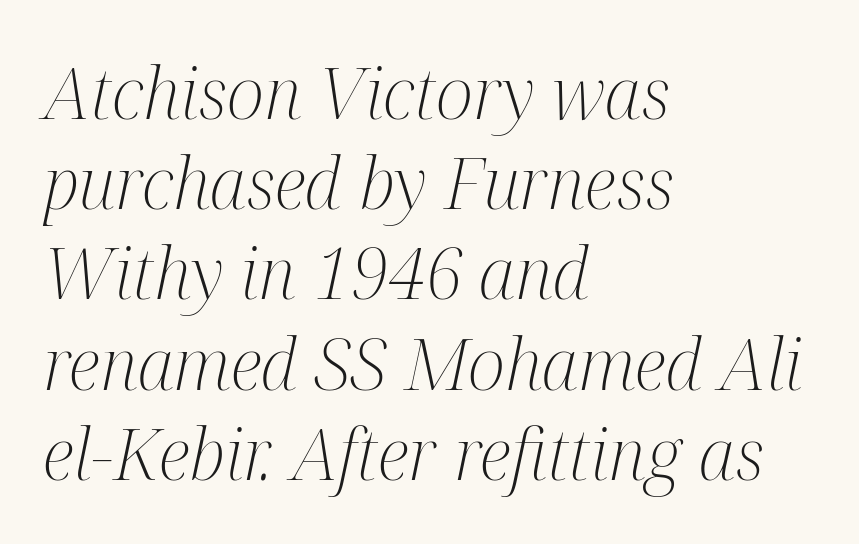
The characters are drawn with everyday or finer stroke widths. Is this a fixed-width face? No — the glyphs have proportional, varying widths. Quick note: underline off. The gaps between neighbouring characters are ordinary and unremarkable. The paragraph shown leans on its left margin.
